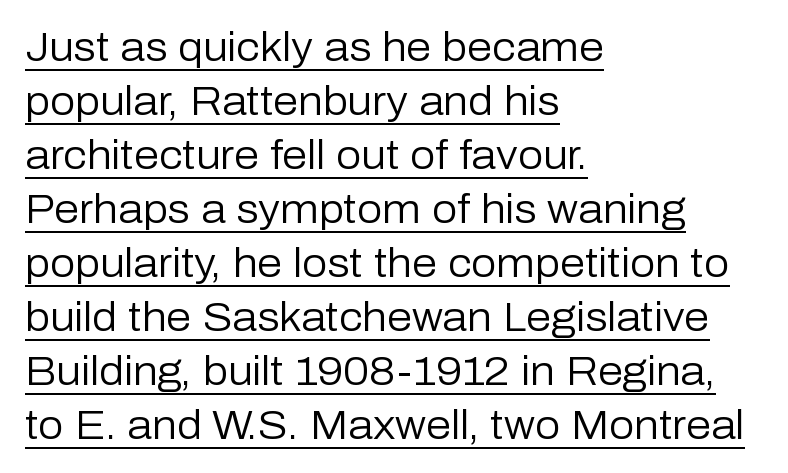
The rendering uses a moderate line-height, typical for paragraphs. This is underlined copy, the kind a proofreader might mark for attention. Honestly, the letter spacing is just normal — you wouldn't notice it. Ink coverage per letter is moderate at most. Unlike a traditional serif, this face leaves its strokes unadorned.
